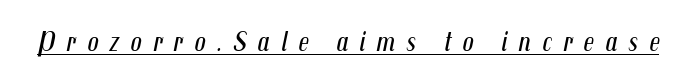
The image shows 28 px regular-weight, condensed type, italic (leaning right); set unusually wide letter spacing (+0.39 em), underlined; medium stroke contrast and a medium x-height.
